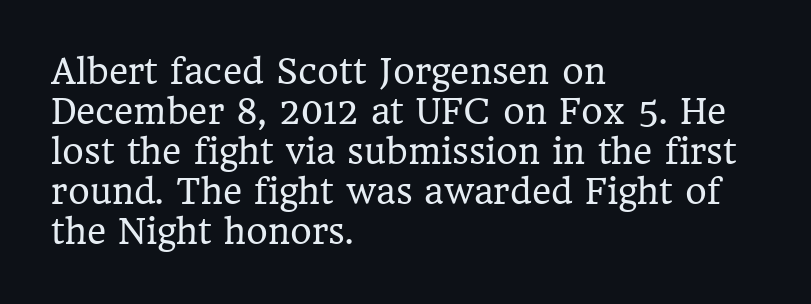
The image shows 33 px regular-weight serif type, upright; set left-aligned, line spacing 1.21x, normal letter spacing, not underlined; low stroke contrast and a medium x-height.
